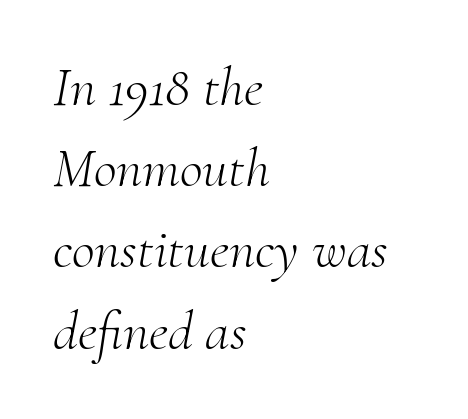
{"serif": "yes", "italic": "yes", "lean": "right", "slant_degrees": 10, "bold": "no", "weight": "light", "width": "normal", "stroke_contrast": "medium", "x_height": "small", "monospaced": "no", "underline": "no", "align": "left", "line_spacing": "normal", "line_spacing_ratio": 1.45, "letter_spacing": "normal", "letter_spacing_em": 0.0, "glyph_px": 56}
